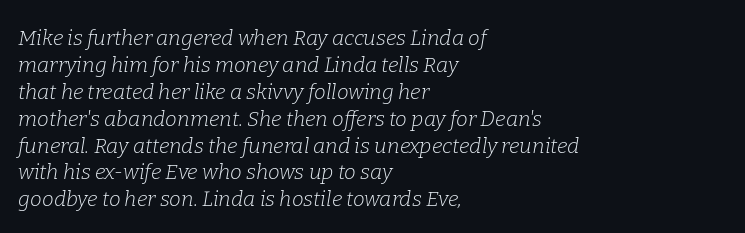
The image shows 21 px text type, italic (leaning right); set left-aligned, normal line spacing (1.28x), normal letter spacing, not underlined.
